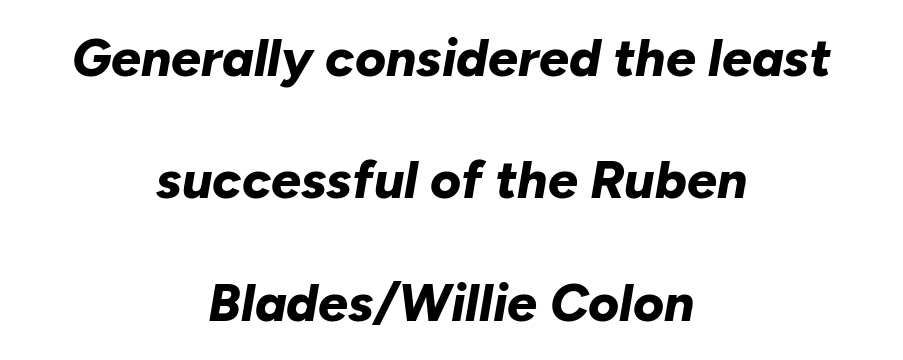
The image shows 53 px bold type, italic (leaning right); set centered, loose line spacing (2.31x), normal letter spacing, not underlined; low stroke contrast and a medium x-height.
